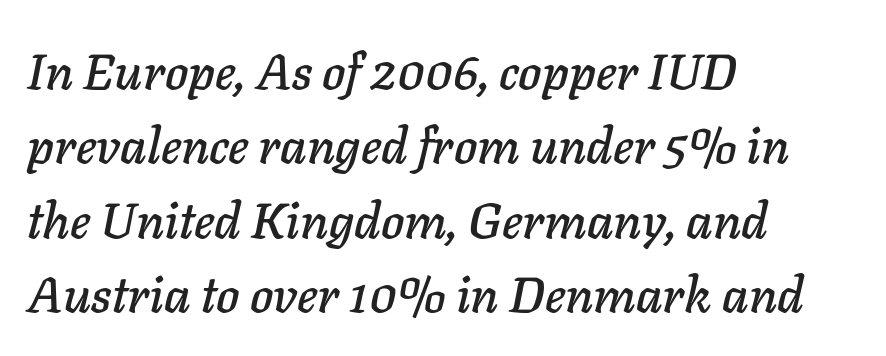
Q: Is the text italic (slanted)? A: Yes, it leans right by about 11 degrees.
Q: Is the text underlined? A: No.
Q: How is the paragraph aligned? A: Left-aligned.
Q: Is the spacing between letters normal or unusually wide? A: Normal.
Q: Is the spacing between lines tight, normal or loose? A: Normal.
Q: Width (condensed, normal, or wide)? A: Normal.
Q: Stroke contrast? A: Low.
Q: x-height? A: Medium.
Q: Monospaced? A: No.
